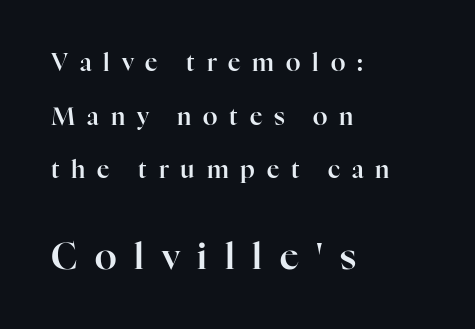
The image shows 36 px serif type, upright; set left-aligned, loose line spacing (2.23x), unusually wide letter spacing (+0.49 em), not underlined; the second (bottom) block is 1.5x larger; high stroke contrast and a medium x-height.
